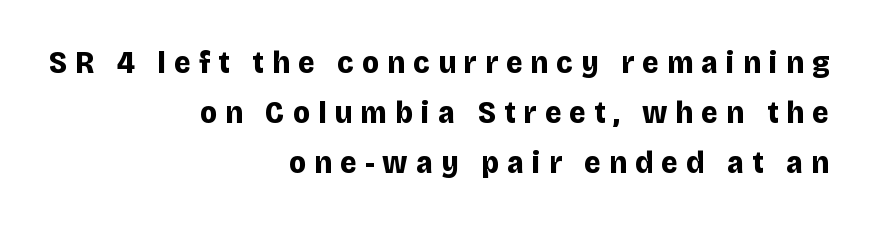
{"serif": "no", "italic": "no", "bold": "yes", "weight": "bold", "width": "normal", "stroke_contrast": "low", "x_height": "large", "monospaced": "no", "underline": "no", "align": "right", "line_spacing": "normal", "line_spacing_ratio": 1.56, "letter_spacing": "wide", "letter_spacing_em": 0.25, "glyph_px": 32}
